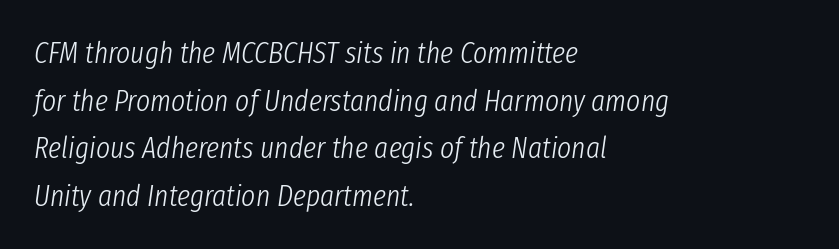
The image shows 30 px light, condensed type, italic (leaning right); set left-aligned, normal line spacing (1.59x), normal letter spacing, not underlined; low stroke contrast and a medium x-height.
